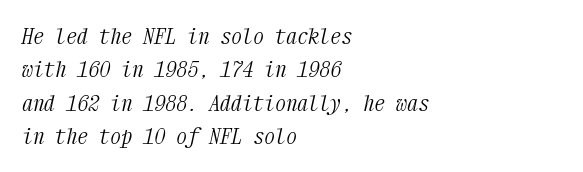
Observe the lean: these are italic letterforms. Stroke thickness stays within the range of a standard reading face or lighter. Horizontal alignment here is leftward, the default for most running prose. Default kerning and tracking; the words read as compact shapes. The gap between lines stays unmarked. The rendering uses a moderate line-height, typical for paragraphs.
